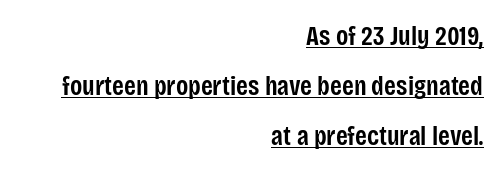
The image shows 27 px text type, upright; set right-aligned, line spacing 1.85x, normal letter spacing, underlined.
